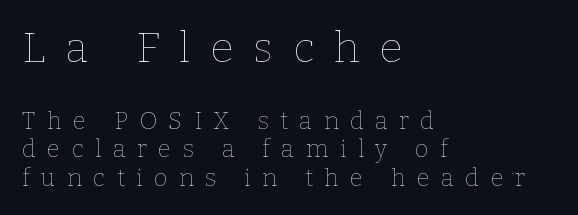
Q: Is the text bold? A: No.
Q: Is the text italic (slanted)? A: No, it is upright.
Q: Is the text underlined? A: No.
Q: How is the paragraph aligned? A: Left-aligned.
Q: Is the spacing between letters normal or unusually wide? A: Unusually wide.
Q: Which block of text is set in a larger size, the first (top) or the second (bottom)? A: The first (top) one.
Q: Width (condensed, normal, or wide)? A: Normal.
Q: Stroke contrast? A: Low.
Q: x-height? A: Medium.
Q: Monospaced? A: No.
